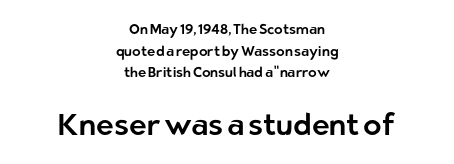
The image shows 30 px sans-serif type, upright; set centered, normal line spacing (1.55x), normal letter spacing, not underlined; the second (bottom) block is 2.14x larger; low stroke contrast and a medium x-height.
